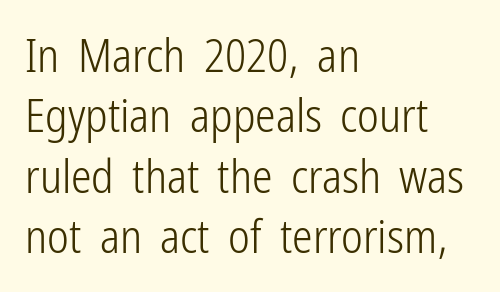
{"serif": "no", "italic": "no", "bold": "no", "weight": "light", "width": "condensed", "stroke_contrast": "low", "x_height": "medium", "monospaced": "no", "underline": "no", "align": "left", "line_spacing": "normal", "line_spacing_ratio": 1.31, "letter_spacing": "normal", "letter_spacing_em": 0.0, "glyph_px": 46}
